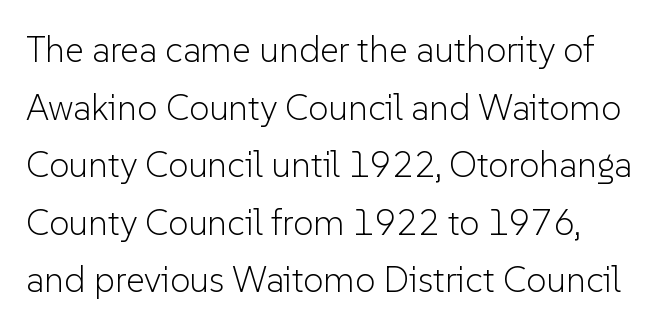
The image shows 36 px light sans-serif type, upright; set normal line spacing (1.6x), normal letter spacing, not underlined; low stroke contrast and a medium x-height.
